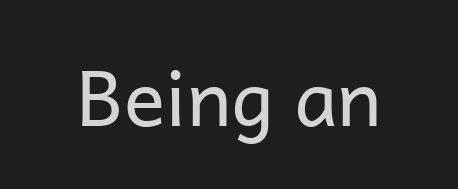
The typeface has the unassuming heft of standard copy or less. In terms of posture, this sample is upright. Students, note that the glyphs here touch the page at normal intervals. A clean baseline with only descenders dipping below it.
